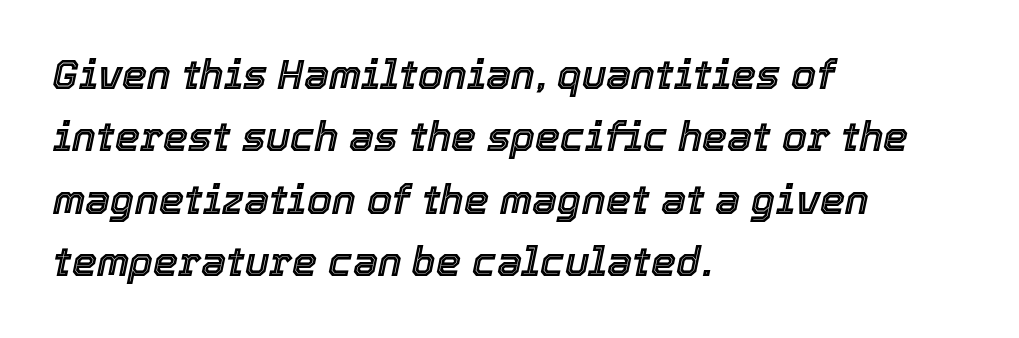
Q: Is the text italic (slanted)? A: Yes, it leans right by about 12 degrees.
Q: Is the text underlined? A: No.
Q: How is the paragraph aligned? A: Left-aligned.
Q: Is the spacing between letters normal or unusually wide? A: Normal.
Q: Is the spacing between lines tight, normal or loose? A: Normal.
Q: Width (condensed, normal, or wide)? A: Normal.
Q: x-height? A: Medium.
Q: Monospaced? A: No.
